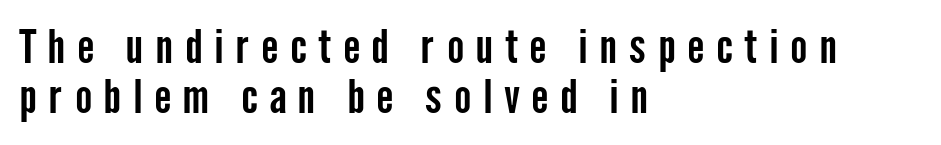
Q: Is the text italic (slanted)? A: No, it is upright.
Q: Is the typeface a serif or a sans-serif typeface? A: Sans-serif.
Q: Is the text underlined? A: No.
Q: How is the paragraph aligned? A: Left-aligned.
Q: Is the spacing between letters normal or unusually wide? A: Unusually wide.
Q: Is the spacing between lines tight, normal or loose? A: Tight.
Q: Width (condensed, normal, or wide)? A: Condensed.
Q: Stroke contrast? A: Low.
Q: x-height? A: Medium.
Q: Monospaced? A: No.
